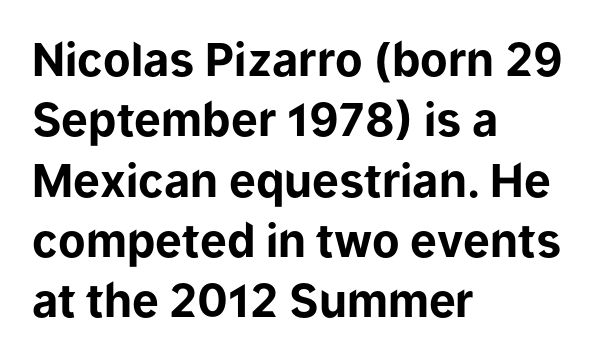
The image shows 45 px bold sans-serif type, upright; set left-aligned, normal line spacing (1.34x), normal letter spacing, not underlined; low stroke contrast and a medium x-height.
